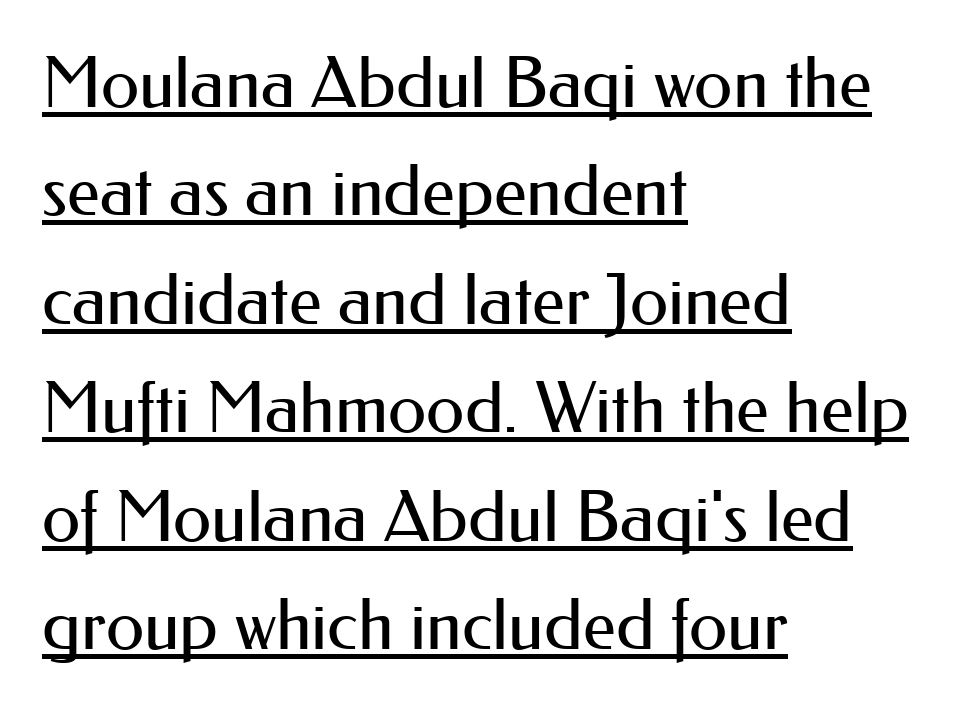
The image shows 70 px regular-weight sans-serif type, upright; set left-aligned, normal line spacing (1.55x), normal letter spacing, underlined; medium stroke contrast and a small x-height.
